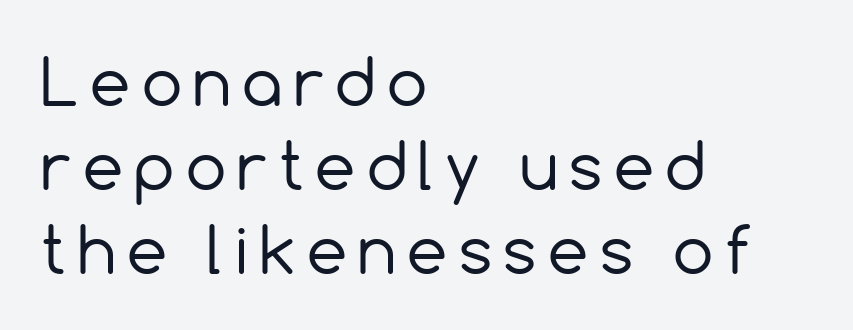
{"serif": "no", "italic": "no", "bold": "no", "weight": "regular", "width": "normal", "x_height": "medium", "monospaced": "no", "underline": "no", "align": "left", "line_spacing": "normal", "line_spacing_ratio": 1.31, "glyph_px": 64}
